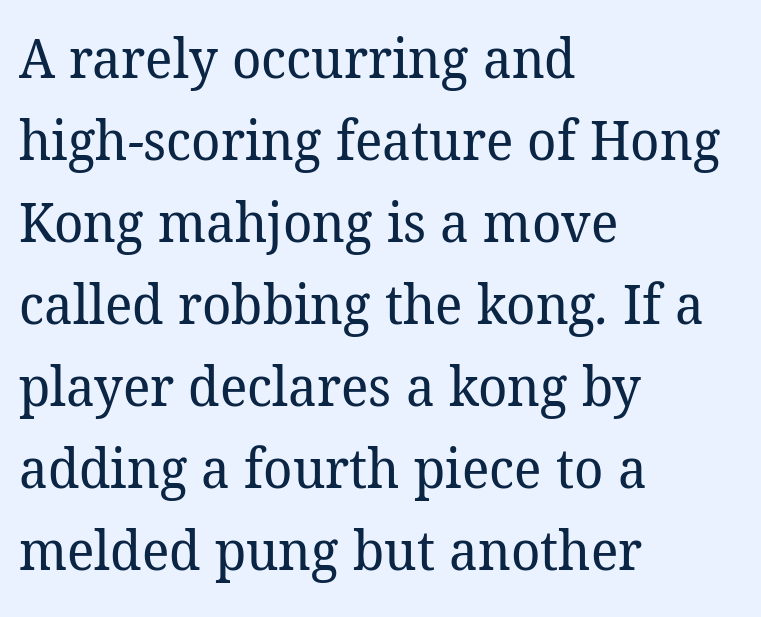
{"serif": "yes", "bold": "no", "weight": "regular", "width": "normal", "stroke_contrast": "low", "x_height": "medium", "monospaced": "no", "underline": "no", "align": "left", "line_spacing": "normal", "line_spacing_ratio": 1.49, "letter_spacing": "normal", "letter_spacing_em": 0.0, "glyph_px": 55}
